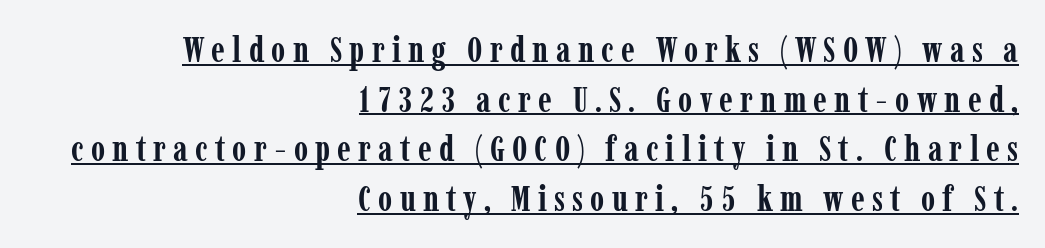
The image shows 36 px semibold, condensed serif type, upright; set right-aligned, normal line spacing (1.38x), unusually wide letter spacing (+0.2 em), underlined; low stroke contrast and a medium x-height.
